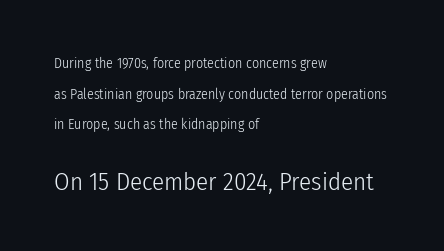
Unlike italic type, these characters show no tilt at all. The letterforms sit at book weight or below. All the whitespace from short lines collects on the right. Which chunk is bigger? The second one — the bottom block dwarfs the top. The rendering uses a large line-height, opening up the rows. Glyph-to-glyph distance matches everyday printed text.
